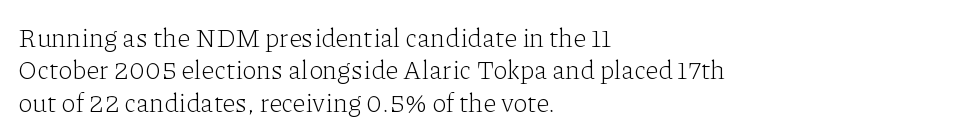
The image shows 26 px text type, upright; set left-aligned, normal line spacing (1.25x), normal letter spacing, not underlined.
